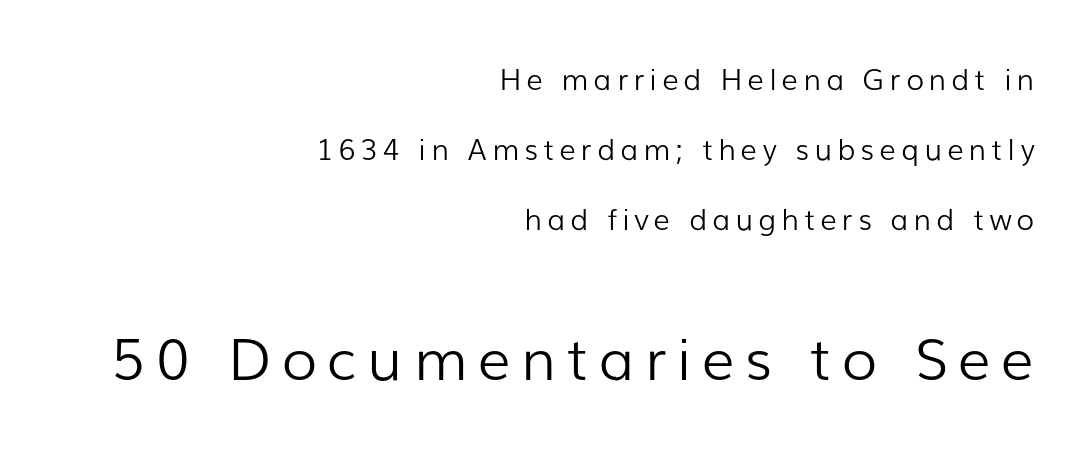
The specimen omits any rule beneath the text block's lines. This rendering employs a face without finishing strokes, i.e., a sans-serif. Upright lettering throughout. The setting favours the right margin, as signatures and pull-quotes sometimes do. This block would shrink considerably if given ordinary leading; it's expanded now. The more generous point size was reserved for the lower chunk.
